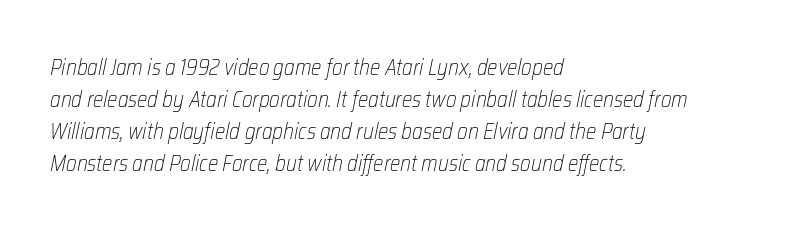
The image shows 22 px text type, italic (leaning right); set left-aligned, normal line spacing (1.46x), normal letter spacing, not underlined.
